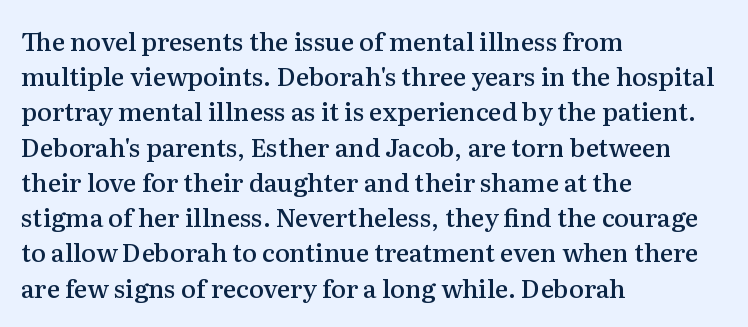
Heft: intermediate — a semibold. No word sits above an underline. Successive baselines arrive at the customary interval. Inter-character spacing is left at the font's built-in metrics. Reading down the block, your eye returns to a fixed left position each line. Italic? Not at all — the glyphs are vertical.
